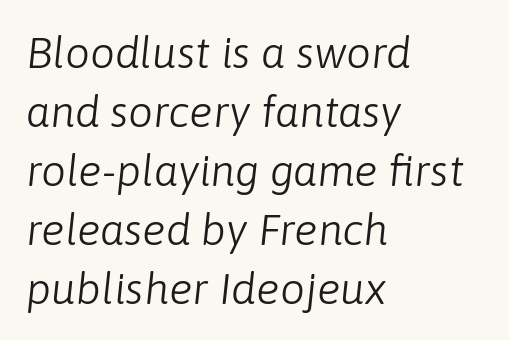
Q: Is the text bold? A: No.
Q: Is the text italic (slanted)? A: Yes, it leans right by about 6 degrees.
Q: Is the text underlined? A: No.
Q: How is the paragraph aligned? A: Left-aligned.
Q: Is the spacing between letters normal or unusually wide? A: Normal.
Q: Is the spacing between lines tight, normal or loose? A: Normal.
Q: Width (condensed, normal, or wide)? A: Normal.
Q: Stroke contrast? A: Low.
Q: x-height? A: Medium.
Q: Monospaced? A: No.
